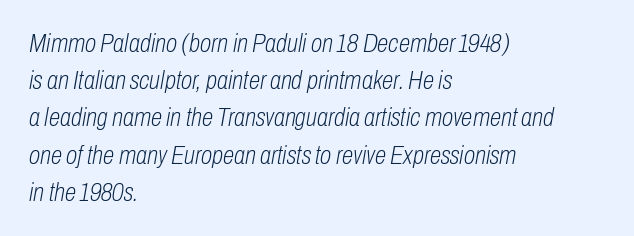
Q: Is the text bold? A: No.
Q: Is the text italic (slanted)? A: Yes, it leans right by about 10 degrees.
Q: Is the text underlined? A: No.
Q: How is the paragraph aligned? A: Left-aligned.
Q: Is the spacing between letters normal or unusually wide? A: Normal.
Q: Is the spacing between lines tight, normal or loose? A: Normal.
